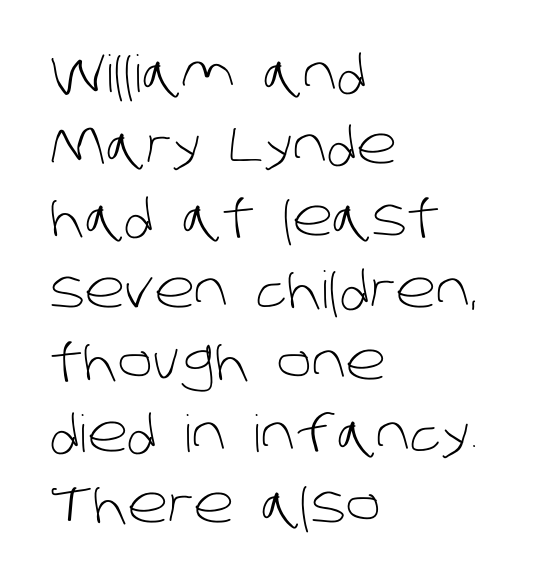
The image shows 51 px light sans-serif type; set left-aligned, normal line spacing (1.41x), normal letter spacing, not underlined; low stroke contrast and a large x-height.
